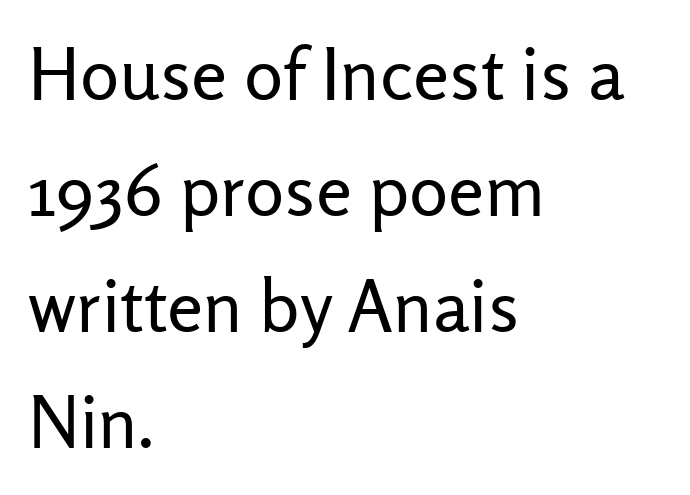
{"serif": "no", "italic": "no", "bold": "no", "weight": "regular", "width": "normal", "stroke_contrast": "low", "x_height": "medium", "monospaced": "no", "underline": "no", "align": "left", "line_spacing": "normal", "line_spacing_ratio": 1.59, "letter_spacing": "normal", "letter_spacing_em": 0.0, "glyph_px": 73}
